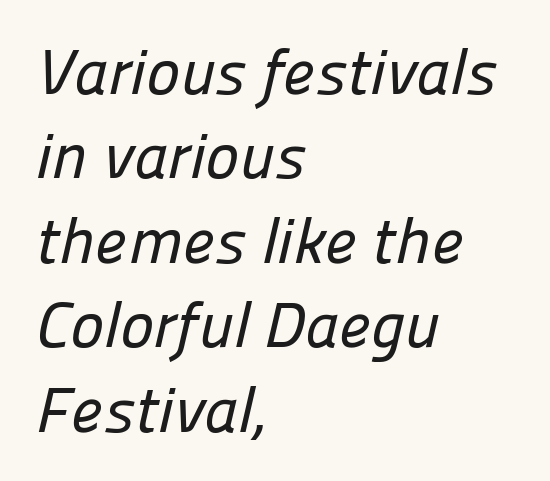
{"serif": "no", "width": "normal", "stroke_contrast": "low", "x_height": "medium", "monospaced": "no", "underline": "no", "align": "left", "line_spacing": "normal", "line_spacing_ratio": 1.32, "letter_spacing": "normal", "letter_spacing_em": 0.0, "glyph_px": 64}
